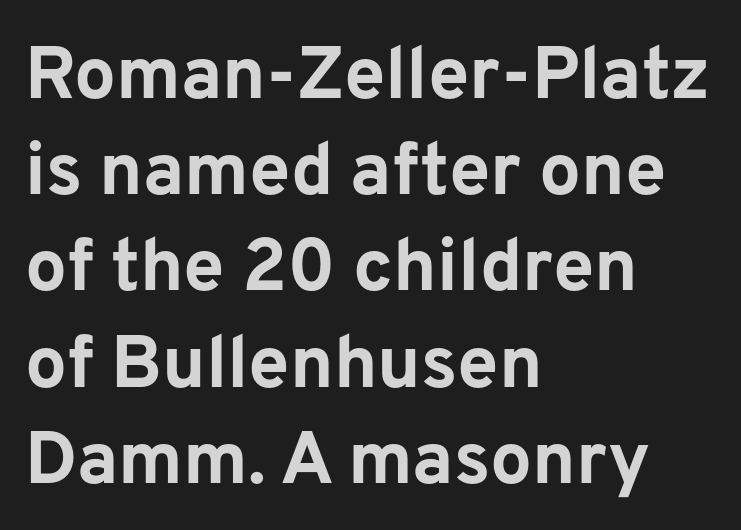
{"serif": "no", "italic": "no", "bold": "yes", "weight": "bold", "width": "normal", "stroke_contrast": "low", "x_height": "medium", "monospaced": "no", "underline": "no", "align": "left", "line_spacing": "normal", "line_spacing_ratio": 1.3, "letter_spacing": "normal", "letter_spacing_em": 0.0, "glyph_px": 74}
